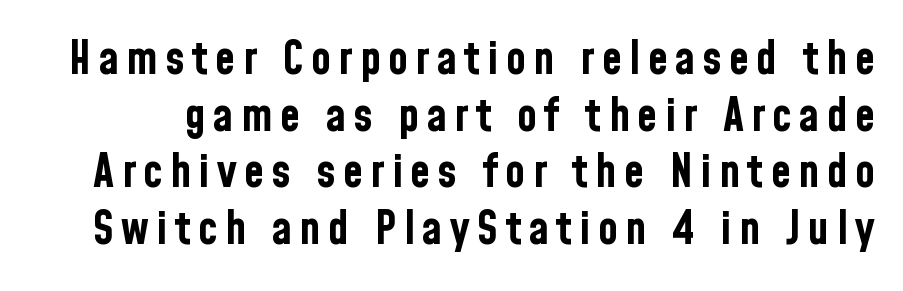
Q: Is the text bold? A: Yes.
Q: Is the text italic (slanted)? A: No, it is upright.
Q: Is the typeface a serif or a sans-serif typeface? A: Sans-serif.
Q: Is the text underlined? A: No.
Q: Width (condensed, normal, or wide)? A: Condensed.
Q: Stroke contrast? A: Low.
Q: x-height? A: Medium.
Q: Monospaced? A: No.
